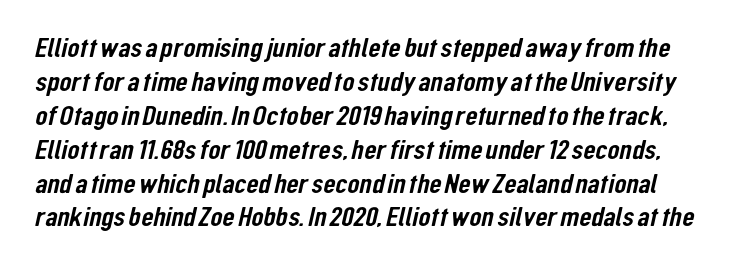
Q: Is the typeface a serif or a sans-serif typeface? A: Sans-serif.
Q: Is the text underlined? A: No.
Q: Is the spacing between letters normal or unusually wide? A: Normal.
Q: Width (condensed, normal, or wide)? A: Condensed.
Q: Stroke contrast? A: Low.
Q: x-height? A: Medium.
Q: Monospaced? A: No.
